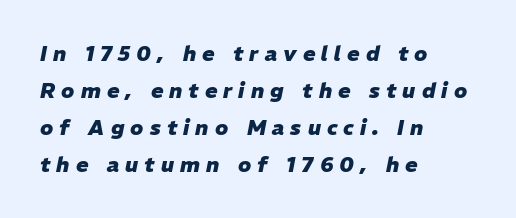
Underline: absent. This sample is left-justified, so line endings fall wherever the words run out. Compared with ordinary roman type, these characters are visibly tilted. Does extra space separate the letters? Yes, quite a lot of it. Heavy, bold letterforms.
